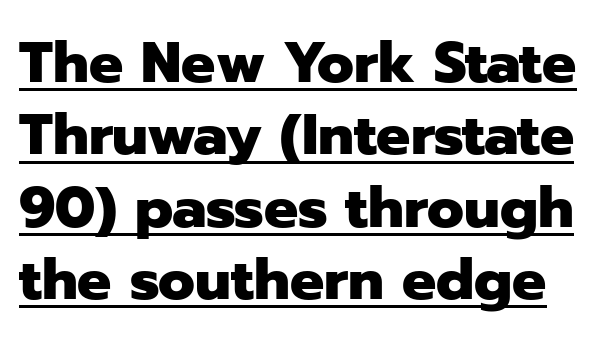
The image shows 57 px heavy sans-serif type, upright; set normal line spacing (1.27x), normal letter spacing, underlined; low stroke contrast and a medium x-height.
